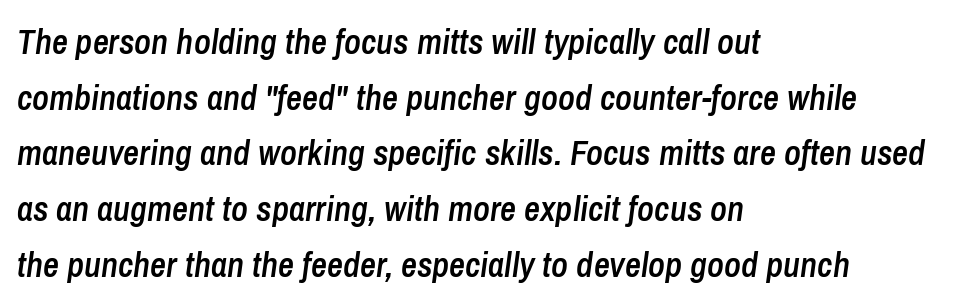
{"italic": "yes", "lean": "right", "slant_degrees": 8, "bold": "semi", "weight": "semibold", "width": "condensed", "stroke_contrast": "low", "x_height": "medium", "monospaced": "no", "underline": "no", "align": "left", "line_spacing": "normal", "line_spacing_ratio": 1.59, "letter_spacing": "normal", "letter_spacing_em": 0.0, "glyph_px": 35}
